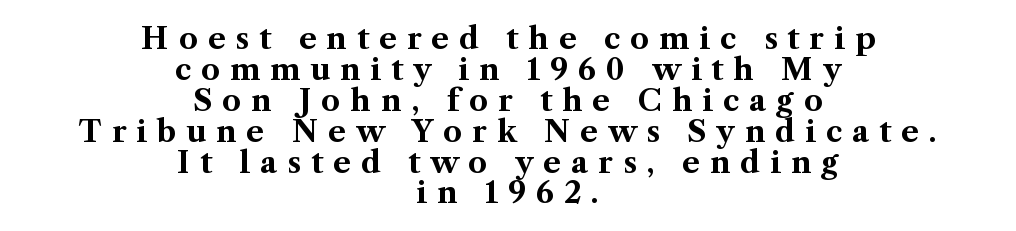
A centered setting, common on invitations and titles, is used for this passage. Every character sits straight up, as roman type does. Each letter keeps its own natural width here, so spacing adapts to shape. The passage shown is emphatically bold. The baseline area is clear.
